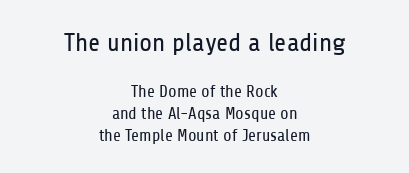
The image shows 26 px text type, upright; set centered, normal line spacing (1.28x), normal letter spacing, not underlined; the first (top) block is 1.53x larger.
